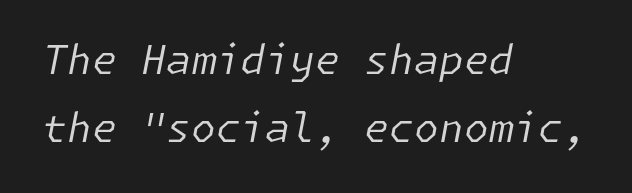
{"italic": "yes", "lean": "right", "slant_degrees": 11, "bold": "no", "weight": "regular", "width": "normal", "stroke_contrast": "low", "x_height": "medium", "underline": "no", "align": "left", "line_spacing": "normal", "line_spacing_ratio": 1.69, "letter_spacing": "normal", "letter_spacing_em": 0.0, "glyph_px": 40}
